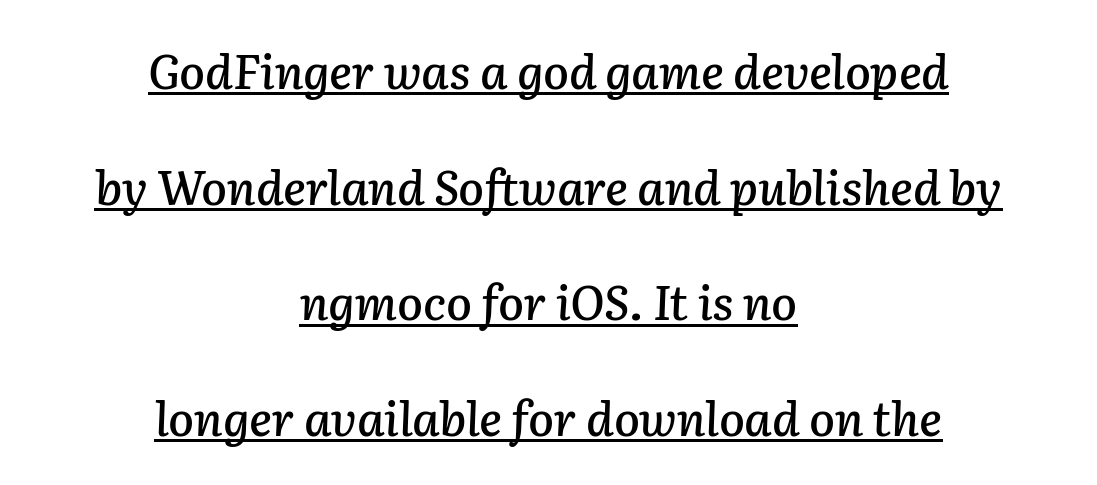
The image shows 47 px text type, italic (leaning right); set centered, loose line spacing (2.46x), normal letter spacing, underlined; low stroke contrast and a medium x-height.
